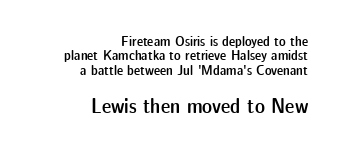
{"italic": "no", "bold": "semi", "underline": "no", "align": "right", "line_spacing": "tight", "line_spacing_ratio": 1.02, "letter_spacing": "normal", "letter_spacing_em": 0.0, "larger_block": "second", "size_ratio": 1.5, "glyph_px": 21}
